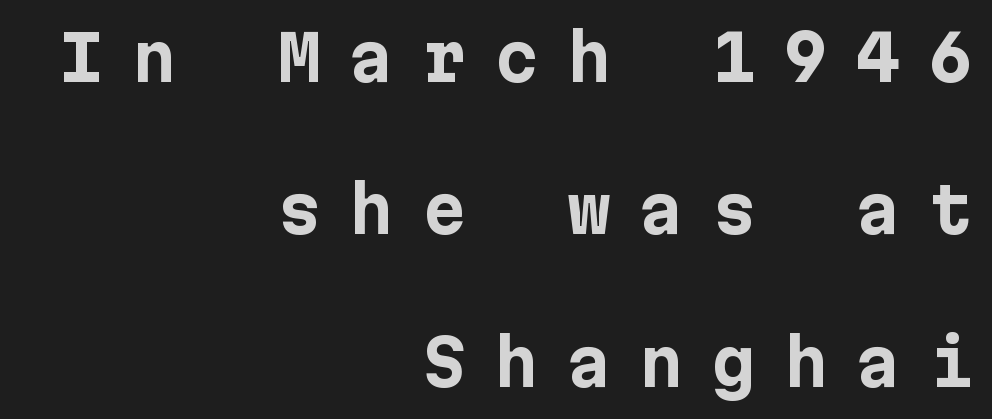
{"serif": "no", "italic": "no", "bold": "yes", "weight": "bold", "width": "normal", "stroke_contrast": "low", "x_height": "medium", "underline": "no", "align": "right", "line_spacing": "loose", "line_spacing_ratio": 2.42, "letter_spacing": "wide", "letter_spacing_em": 0.45, "glyph_px": 63}
